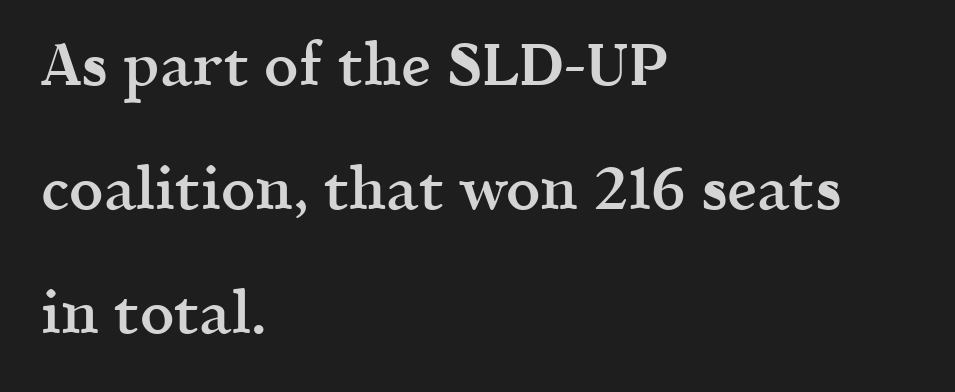
{"serif": "yes", "italic": "no", "bold": "semi", "weight": "semibold", "width": "normal", "x_height": "medium", "monospaced": "no", "underline": "no", "align": "left", "line_spacing": "loose", "line_spacing_ratio": 2.07, "letter_spacing": "normal", "letter_spacing_em": 0.0, "glyph_px": 60}
